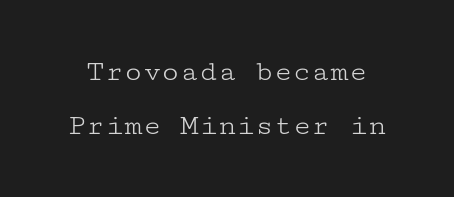
{"serif": "yes", "italic": "no", "bold": "no", "weight": "light", "width": "wide", "stroke_contrast": "low", "x_height": "medium", "underline": "no", "line_spacing_ratio": 1.73, "letter_spacing": "normal", "letter_spacing_em": 0.0, "glyph_px": 31}
